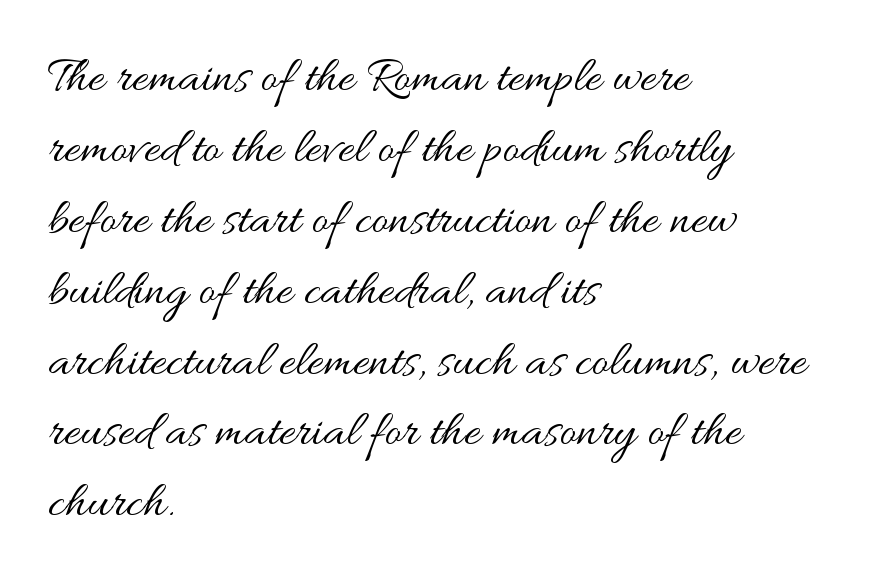
{"bold": "no", "weight": "regular", "width": "wide", "stroke_contrast": "medium", "x_height": "small", "monospaced": "no", "underline": "no", "align": "left", "line_spacing": "normal", "line_spacing_ratio": 1.39, "letter_spacing": "normal", "letter_spacing_em": 0.0, "glyph_px": 51}
